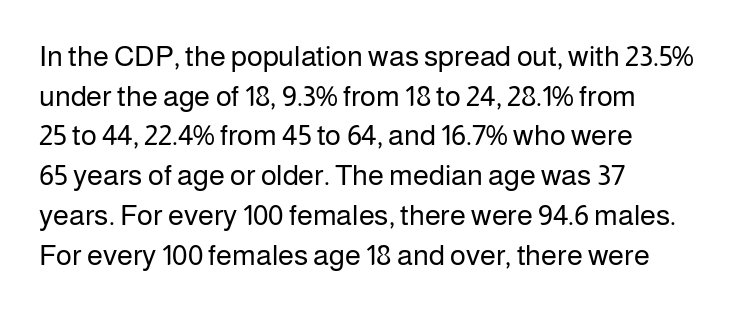
Look at the bottom of the vertical strokes: they stop flat, with no serifs. The letterforms sit shoulder to shoulder at normal distance. A classic flush-left, rag-right setting is used for this passage. Any mark beneath the type? The region is blank. Evenly set lines give the paragraph a standard silhouette.
